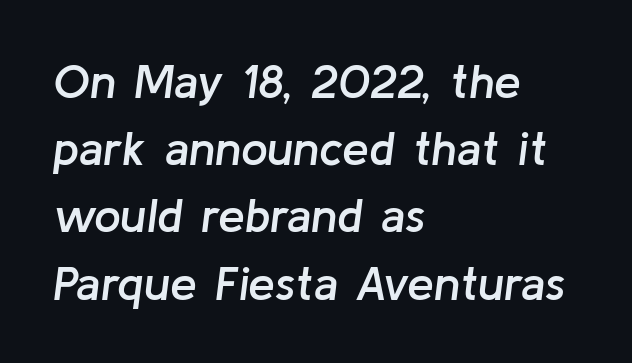
Q: Is the text bold? A: Semi-bold.
Q: Is the text italic (slanted)? A: Yes, it leans right by about 8 degrees.
Q: Is the text underlined? A: No.
Q: How is the paragraph aligned? A: Left-aligned.
Q: Is the spacing between letters normal or unusually wide? A: Normal.
Q: Is the spacing between lines tight, normal or loose? A: Normal.
Q: Width (condensed, normal, or wide)? A: Normal.
Q: Stroke contrast? A: Low.
Q: x-height? A: Medium.
Q: Monospaced? A: No.
